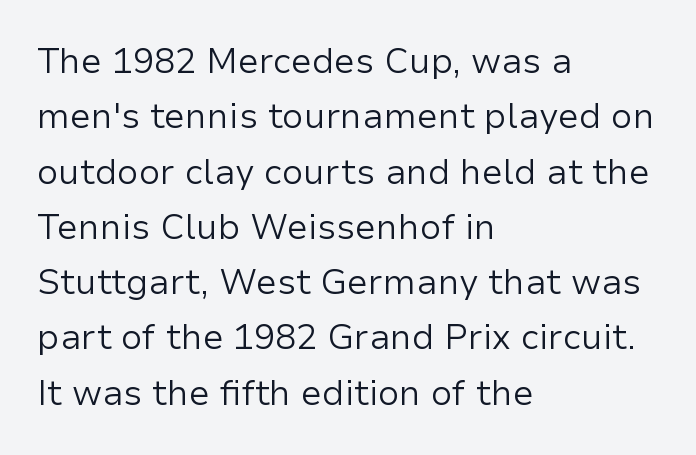
{"serif": "no", "italic": "no", "bold": "no", "weight": "regular", "width": "normal", "stroke_contrast": "low", "x_height": "medium", "monospaced": "no", "underline": "no", "align": "left", "line_spacing": "normal", "line_spacing_ratio": 1.58, "letter_spacing": "normal", "letter_spacing_em": 0.0, "glyph_px": 35}
